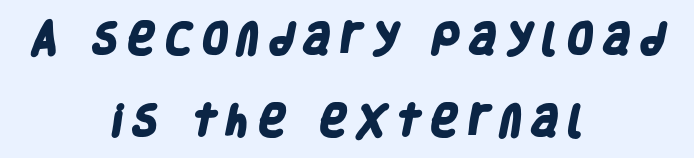
The image shows 35 px heavy, condensed sans-serif type; set centered, loose line spacing (2.35x), unusually wide letter spacing (+0.23 em), not underlined; low stroke contrast and a large x-height.
